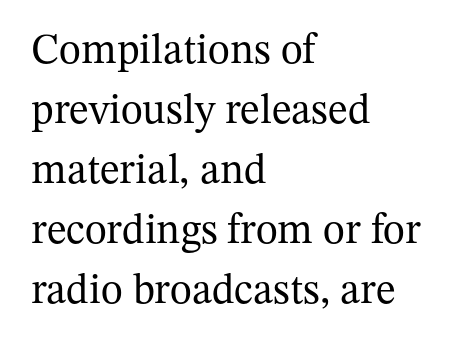
The image shows 42 px regular-weight serif type, upright; set left-aligned, normal line spacing (1.43x), normal letter spacing, not underlined; medium stroke contrast and a medium x-height.
